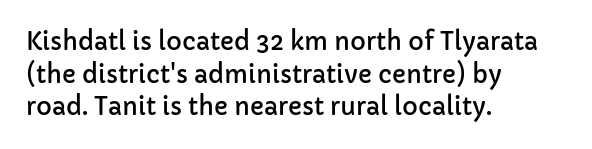
The vertical gap from one line to the next is medium. The rendering keeps characters at their native spacing. The axis of the letterforms is exactly vertical. Bare-footed words on every line. In CSS terms this would be text-align: left.
